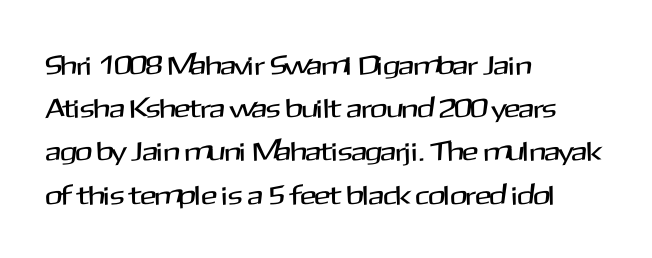
The image shows 27 px text type, upright; set left-aligned, normal line spacing (1.6x), normal letter spacing, not underlined.
